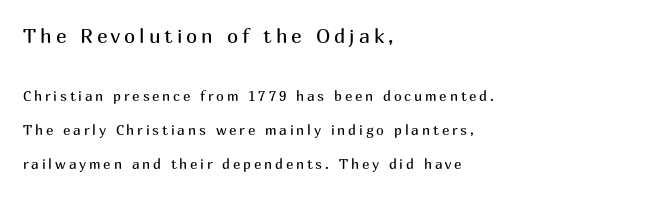
Q: Is the text bold? A: No.
Q: Is the text italic (slanted)? A: No, it is upright.
Q: Is the text underlined? A: No.
Q: How is the paragraph aligned? A: Left-aligned.
Q: Is the spacing between letters normal or unusually wide? A: Unusually wide.
Q: Is the spacing between lines tight, normal or loose? A: Loose.
Q: Which block of text is set in a larger size, the first (top) or the second (bottom)? A: The first (top) one.
